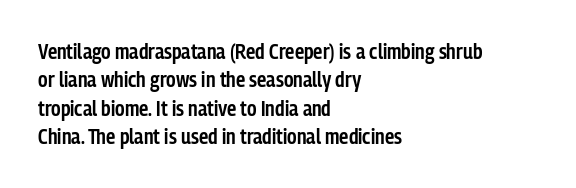
{"italic": "no", "bold": "semi", "underline": "no", "align": "left", "line_spacing": "normal", "line_spacing_ratio": 1.35, "letter_spacing": "normal", "letter_spacing_em": 0.0, "glyph_px": 21}
